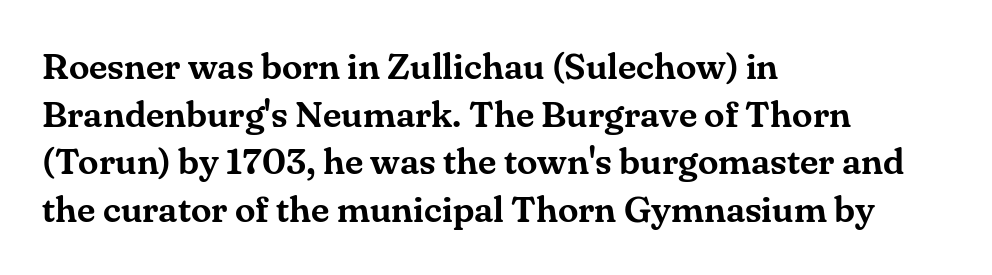
{"serif": "yes", "italic": "no", "width": "normal", "stroke_contrast": "medium", "x_height": "small", "monospaced": "no", "underline": "no", "align": "left", "line_spacing": "normal", "line_spacing_ratio": 1.29, "letter_spacing": "normal", "letter_spacing_em": 0.0, "glyph_px": 37}
